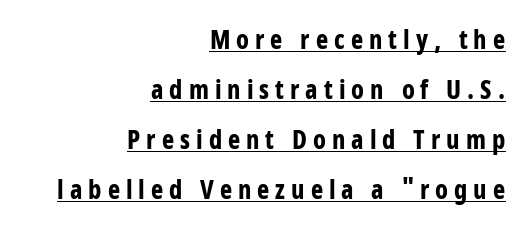
The image shows 26 px bold type, upright; set right-aligned, loose line spacing (1.92x), unusually wide letter spacing (+0.23 em), underlined.
